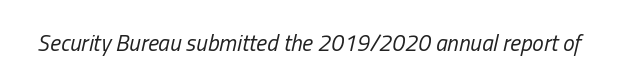
Q: Is the text bold? A: No.
Q: Is the text italic (slanted)? A: Yes, it leans right by about 13 degrees.
Q: Is the text underlined? A: No.
Q: Is the spacing between letters normal or unusually wide? A: Normal.
